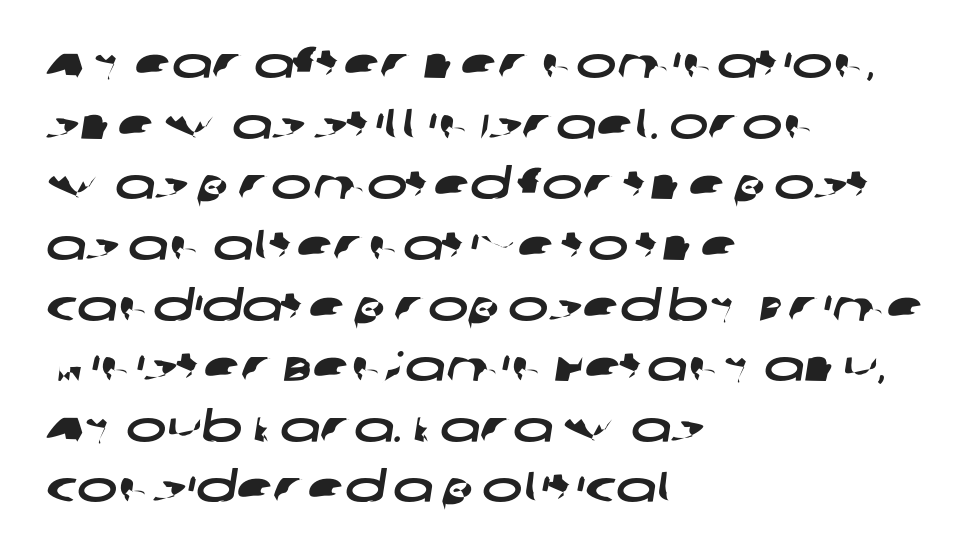
Compared with a centered layout, this one pins lines to the left instead. The horizontal fit of the characters is conventional and even. Looks like regular typesetting: each glyph gets only the width it needs. The type family on display is of the sans-serif kind. Descenders hang freely into open space.
